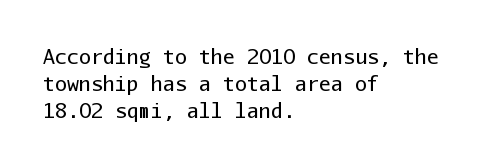
{"italic": "no", "bold": "no", "underline": "no", "align": "left", "line_spacing": "normal", "line_spacing_ratio": 1.35, "letter_spacing": "normal", "letter_spacing_em": 0.0, "glyph_px": 20}
